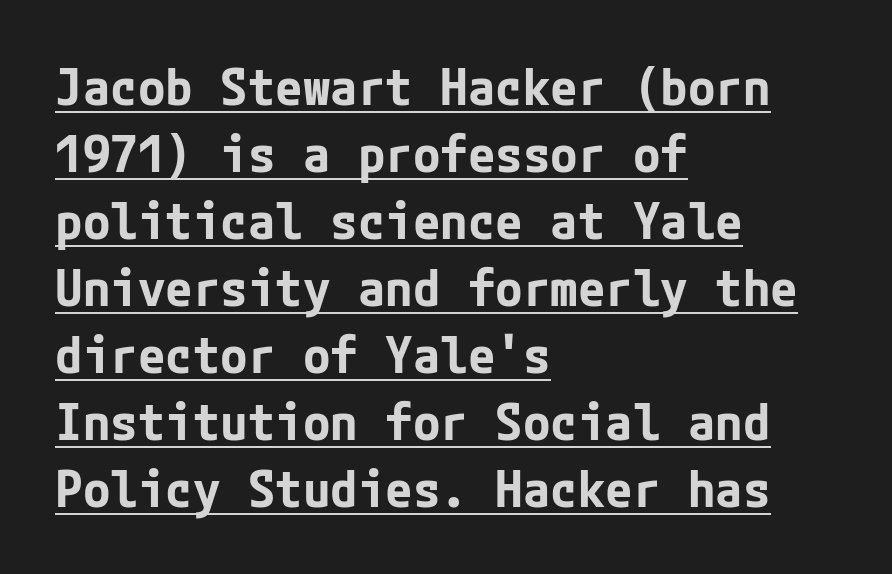
The image shows 50 px bold sans-serif type, upright; set left-aligned, normal line spacing (1.34x), normal letter spacing, underlined; low stroke contrast and a medium x-height.
